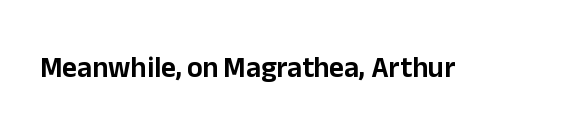
The letterforms sit shoulder to shoulder at normal distance. Vertical strokes here are truly vertical. Proportional: the letters do not fall into vertical columns. The specimen omits any rule beneath the text block's lines. Typographically, this falls in the sans-serif category.
